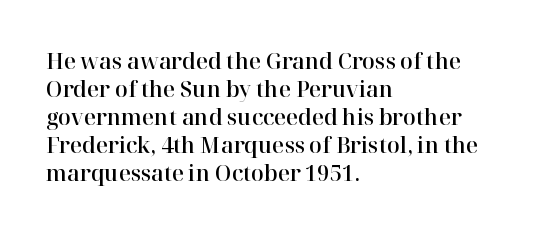
If you measured baseline to baseline, you'd find a middling distance. Descenders are the only things crossing below the line. The lines in this sample share a left origin and differ only in where they stop. Letter spacing: default. Quick note: not italic, upright.
